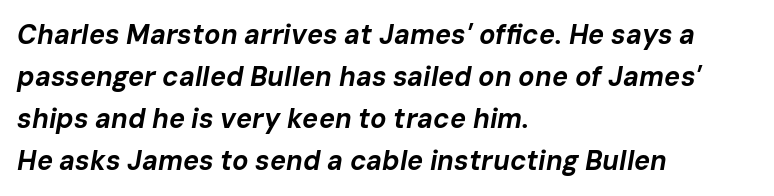
These words are printed bold, with thick strokes throughout. In terms of posture, this sample is oblique. Descenders hang freely into open space. Letter spacing: default. Honestly, the row spacing looks completely unremarkable. Leftover space on each line is placed entirely after the last word.
